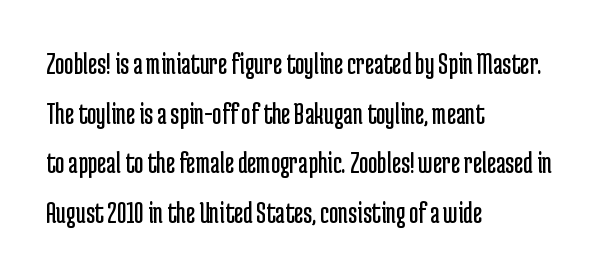
Q: Is the text bold? A: No.
Q: Is the text italic (slanted)? A: No, it is upright.
Q: Is the typeface a serif or a sans-serif typeface? A: Sans-serif.
Q: Is the text underlined? A: No.
Q: How is the paragraph aligned? A: Left-aligned.
Q: Is the spacing between letters normal or unusually wide? A: Normal.
Q: Is the spacing between lines tight, normal or loose? A: Normal.
Q: Width (condensed, normal, or wide)? A: Condensed.
Q: Stroke contrast? A: Low.
Q: x-height? A: Medium.
Q: Monospaced? A: No.
